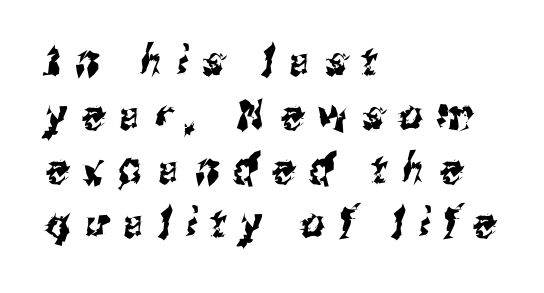
Q: Is the typeface a serif or a sans-serif typeface? A: Sans-serif.
Q: Is the text underlined? A: No.
Q: How is the paragraph aligned? A: Left-aligned.
Q: Is the spacing between letters normal or unusually wide? A: Unusually wide.
Q: Is the spacing between lines tight, normal or loose? A: Normal.
Q: Width (condensed, normal, or wide)? A: Condensed.
Q: Stroke contrast? A: Medium.
Q: x-height? A: Medium.
Q: Monospaced? A: No.
